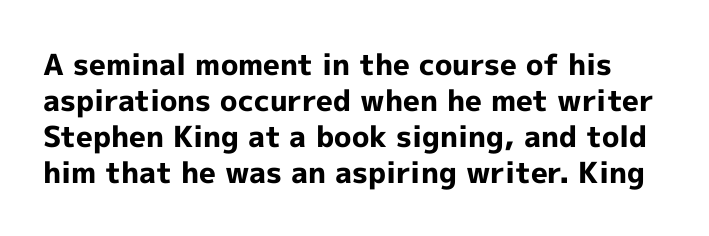
The image shows 29 px bold sans-serif type, upright; set line spacing 1.24x, normal letter spacing, not underlined; a medium x-height.
